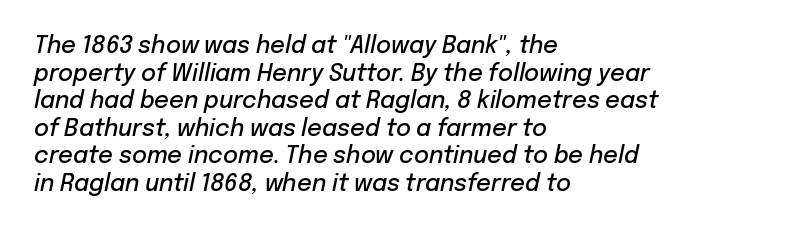
The lines are quadded left. Short note: letters normally spaced. You can tell it's italic because the verticals aren't actually vertical. The specimen omits any rule beneath the text block's lines. Firm but not heavy-handed strokes: this text is semibold.
